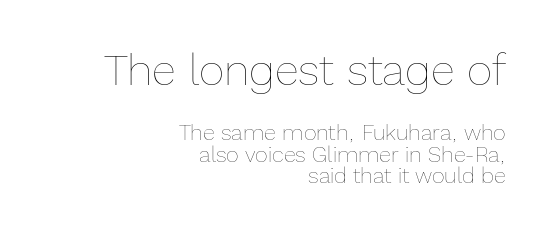
{"italic": "no", "bold": "no", "weight": "thin", "width": "normal", "x_height": "medium", "monospaced": "no", "underline": "no", "align": "right", "line_spacing": "tight", "line_spacing_ratio": 0.99, "letter_spacing": "normal", "letter_spacing_em": 0.0, "larger_block": "first", "size_ratio": 2.0, "glyph_px": 44}
